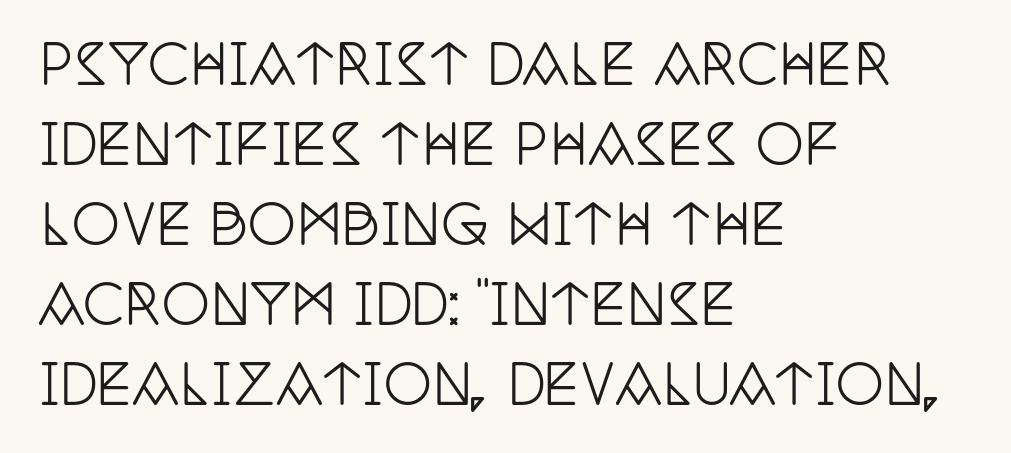
Compared with typical paragraphs, the rows here are spaced about the same. Regarding serifs, this sample has them. What stands out about the letter spacing? Nothing — it is the standard amount. Italic: no, the glyphs are upright roman.
